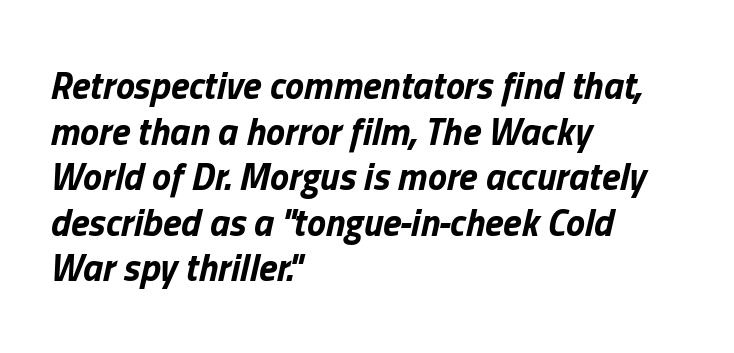
Q: Is the text bold? A: Yes.
Q: Is the text italic (slanted)? A: Yes, it leans right by about 13 degrees.
Q: Is the text underlined? A: No.
Q: How is the paragraph aligned? A: Left-aligned.
Q: Is the spacing between letters normal or unusually wide? A: Normal.
Q: Width (condensed, normal, or wide)? A: Normal.
Q: Stroke contrast? A: Low.
Q: x-height? A: Medium.
Q: Monospaced? A: No.
